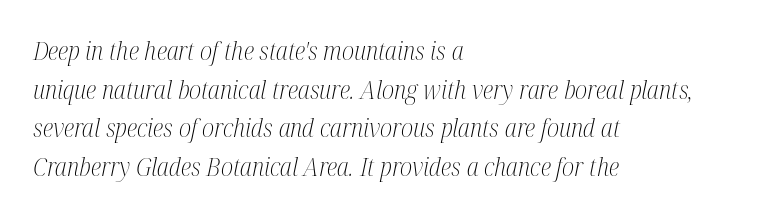
Q: Is the text bold? A: No.
Q: Is the text italic (slanted)? A: Yes, it leans right by about 12 degrees.
Q: Is the text underlined? A: No.
Q: How is the paragraph aligned? A: Left-aligned.
Q: Is the spacing between letters normal or unusually wide? A: Normal.
Q: Is the spacing between lines tight, normal or loose? A: Normal.
